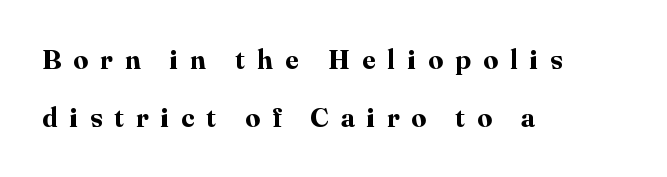
The image shows 27 px bold type, upright; set left-aligned, loose line spacing (2.15x), unusually wide letter spacing (+0.44 em), not underlined.
